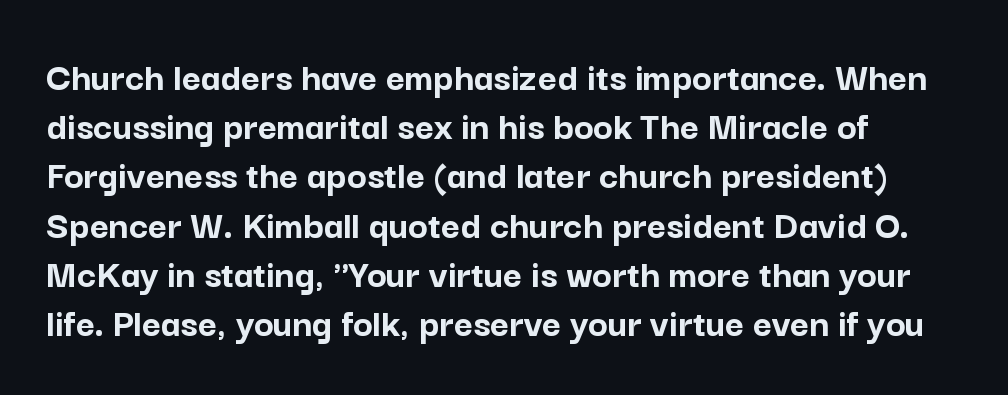
Q: Is the text bold? A: Yes.
Q: Is the text italic (slanted)? A: No, it is upright.
Q: Is the typeface a serif or a sans-serif typeface? A: Sans-serif.
Q: Is the text underlined? A: No.
Q: How is the paragraph aligned? A: Left-aligned.
Q: Is the spacing between letters normal or unusually wide? A: Normal.
Q: Width (condensed, normal, or wide)? A: Normal.
Q: Stroke contrast? A: Low.
Q: x-height? A: Medium.
Q: Monospaced? A: No.
